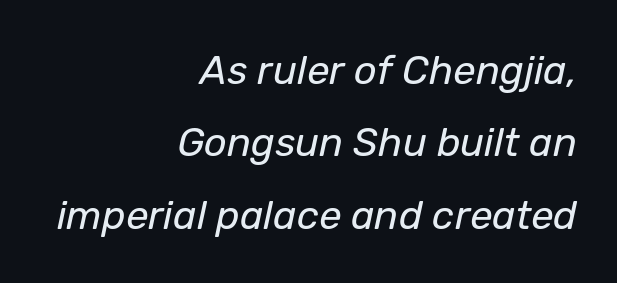
The image shows 40 px regular-weight type, italic (leaning right); set right-aligned, line spacing 1.81x, normal letter spacing, not underlined; low stroke contrast and a medium x-height.
